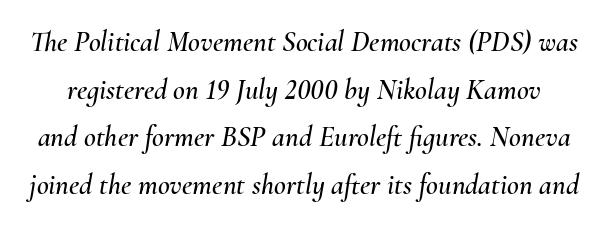
Q: Is the text italic (slanted)? A: Yes, it leans right by about 10 degrees.
Q: Is the text underlined? A: No.
Q: Is the spacing between letters normal or unusually wide? A: Normal.
Q: Is the spacing between lines tight, normal or loose? A: Normal.
Q: Width (condensed, normal, or wide)? A: Normal.
Q: Stroke contrast? A: Medium.
Q: x-height? A: Small.
Q: Monospaced? A: No.
